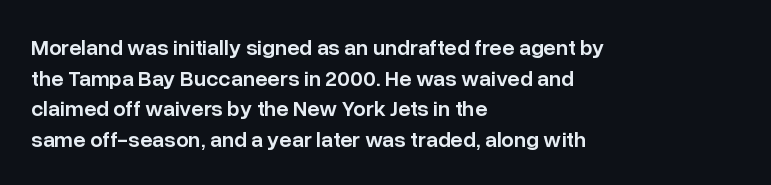
Q: Is the text bold? A: Semi-bold.
Q: Is the text italic (slanted)? A: No, it is upright.
Q: Is the text underlined? A: No.
Q: How is the paragraph aligned? A: Left-aligned.
Q: Is the spacing between letters normal or unusually wide? A: Normal.
Q: Is the spacing between lines tight, normal or loose? A: Normal.
